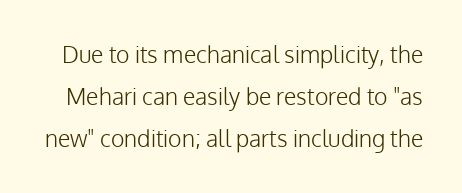
No chunkiness to these letters — they're not bold. Compared with typical body copy, the letter spacing here is the same. Unlike italic type, these characters show no tilt at all. The foot of each line stays bare and open.
